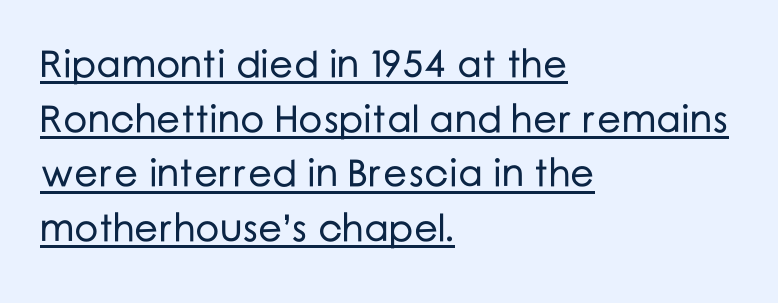
{"serif": "no", "italic": "no", "width": "normal", "stroke_contrast": "low", "x_height": "medium", "monospaced": "no", "underline": "yes", "align": "left", "line_spacing": "normal", "line_spacing_ratio": 1.44, "letter_spacing": "normal", "letter_spacing_em": 0.0, "glyph_px": 38}
